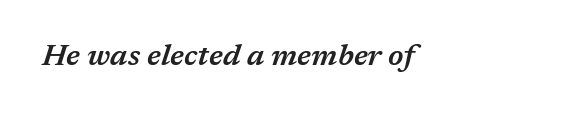
{"italic": "yes", "lean": "right", "slant_degrees": 17, "bold": "semi", "weight": "semibold", "width": "normal", "stroke_contrast": "medium", "x_height": "medium", "monospaced": "no", "underline": "no", "align": "left", "letter_spacing": "normal", "letter_spacing_em": 0.0, "glyph_px": 30}
